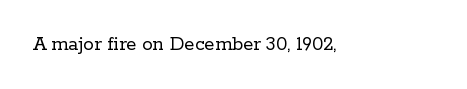
{"italic": "no", "bold": "no", "underline": "no", "letter_spacing": "normal", "letter_spacing_em": 0.0, "glyph_px": 21}
